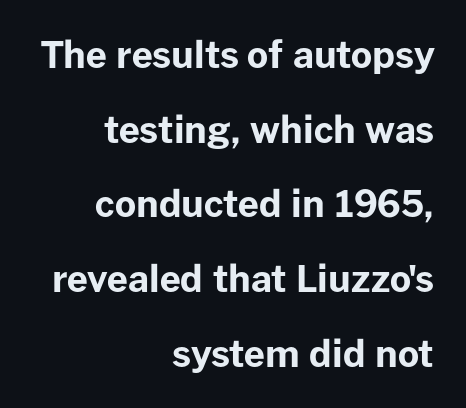
{"serif": "no", "italic": "no", "bold": "yes", "weight": "bold", "width": "normal", "stroke_contrast": "low", "x_height": "medium", "monospaced": "no", "underline": "no", "align": "right", "line_spacing": "loose", "line_spacing_ratio": 2.02, "letter_spacing": "normal", "letter_spacing_em": 0.0, "glyph_px": 37}
